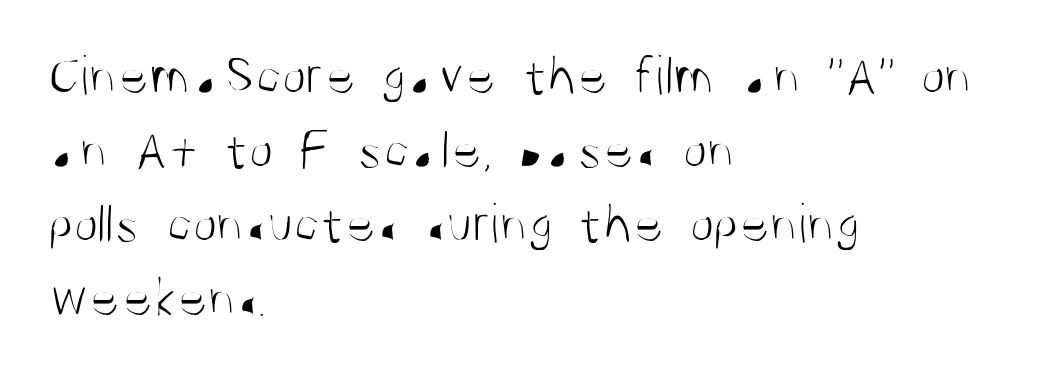
Q: Is the text bold? A: No.
Q: Is the text italic (slanted)? A: No, it is upright.
Q: Is the typeface a serif or a sans-serif typeface? A: Sans-serif.
Q: Is the text underlined? A: No.
Q: How is the paragraph aligned? A: Left-aligned.
Q: Is the spacing between letters normal or unusually wide? A: Normal.
Q: Is the spacing between lines tight, normal or loose? A: Normal.
Q: Width (condensed, normal, or wide)? A: Condensed.
Q: Stroke contrast? A: Medium.
Q: x-height? A: Large.
Q: Monospaced? A: No.
